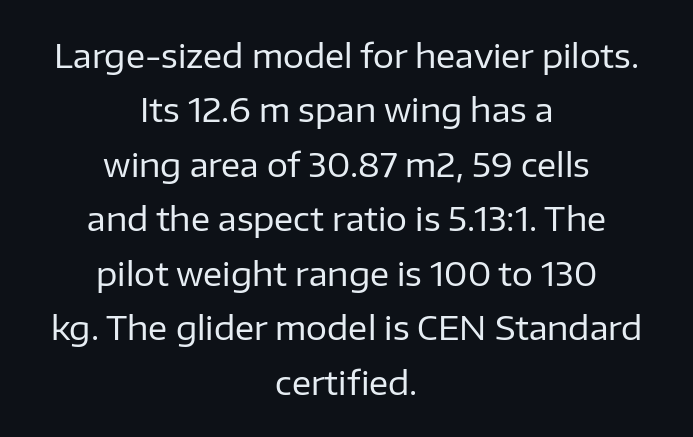
The image shows 33 px regular-weight sans-serif type, upright; set centered, normal line spacing (1.65x), normal letter spacing, not underlined; low stroke contrast and a medium x-height.
